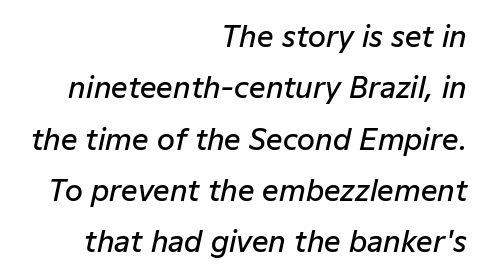
Compared with a flush-left layout, this one pins lines to the opposite, right side. Honestly, the letter spacing is just normal — you wouldn't notice it. Decoration check: the copy has no underline. The passage shown is semibold, sitting just below true bold. Emphasis-style slanted type is in use.
